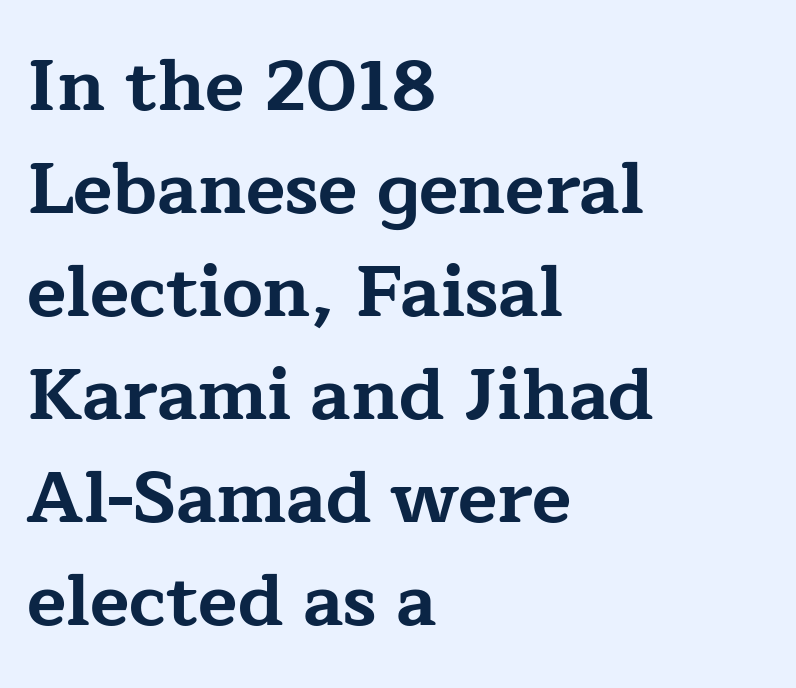
The letters stand upright; this is a roman face. Regular leading. The rendering uses natural spacing where letterforms have individual widths. Compared with typical body copy, the letter spacing here is the same. Descenders hang freely into open space. Observe the serifs anchoring each vertical stroke in this sample.
